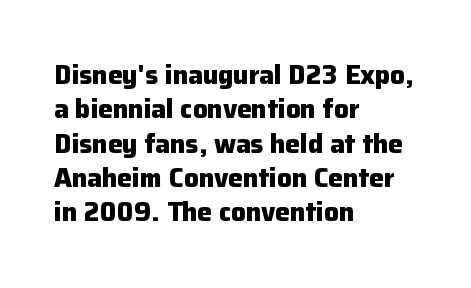
The image shows 26 px bold type, upright; set left-aligned, normal line spacing (1.32x), normal letter spacing, not underlined.
